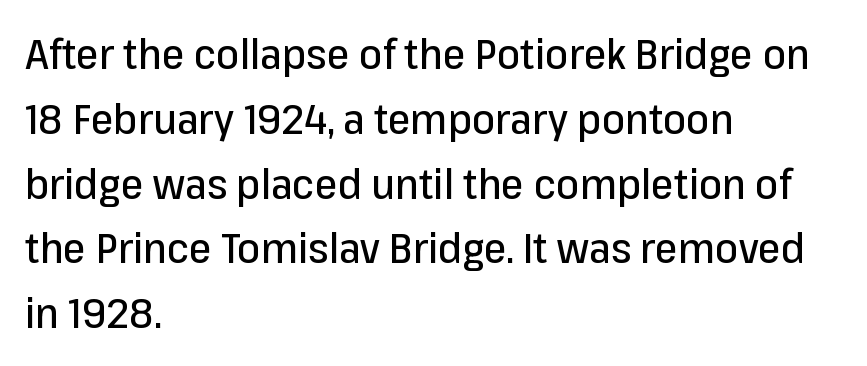
Visually the block forms a straight wall on the left and a jagged coastline on the right. Font category for this specimen: sans-serif. Unmarked baselines from the first word to the last. Notice how the stems are strictly vertical — no italics here. Looks like regular typesetting: each glyph gets only the width it needs. Between one letter and the next there's only the usual sliver of space.
